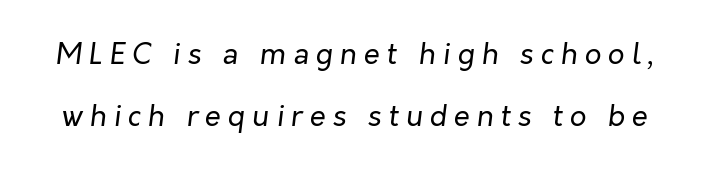
Q: Is the text bold? A: No.
Q: Is the text italic (slanted)? A: Yes, it leans right by about 7 degrees.
Q: Is the text underlined? A: No.
Q: Is the spacing between letters normal or unusually wide? A: Unusually wide.
Q: Is the spacing between lines tight, normal or loose? A: Loose.
Q: Width (condensed, normal, or wide)? A: Normal.
Q: Stroke contrast? A: Low.
Q: x-height? A: Medium.
Q: Monospaced? A: No.
